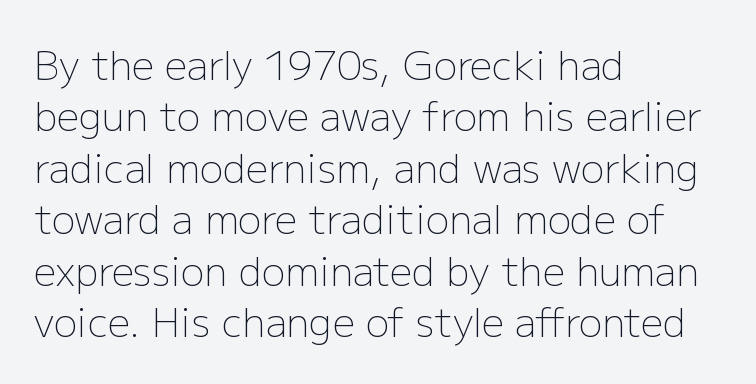
Q: Is the text bold? A: No.
Q: Is the text italic (slanted)? A: No, it is upright.
Q: Is the typeface a serif or a sans-serif typeface? A: Sans-serif.
Q: Is the text underlined? A: No.
Q: How is the paragraph aligned? A: Left-aligned.
Q: Is the spacing between letters normal or unusually wide? A: Normal.
Q: Is the spacing between lines tight, normal or loose? A: Normal.
Q: Width (condensed, normal, or wide)? A: Normal.
Q: Stroke contrast? A: Low.
Q: x-height? A: Medium.
Q: Monospaced? A: No.
